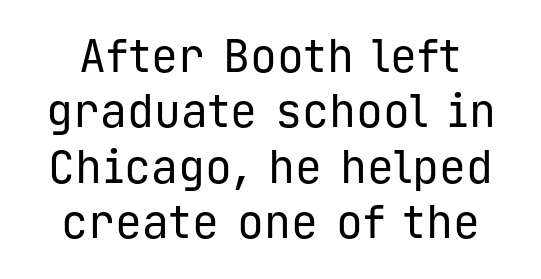
{"serif": "no", "italic": "no", "bold": "no", "weight": "regular", "width": "normal", "stroke_contrast": "low", "x_height": "medium", "monospaced": "yes", "underline": "no", "line_spacing_ratio": 1.23, "letter_spacing": "normal", "letter_spacing_em": 0.0, "glyph_px": 45}
